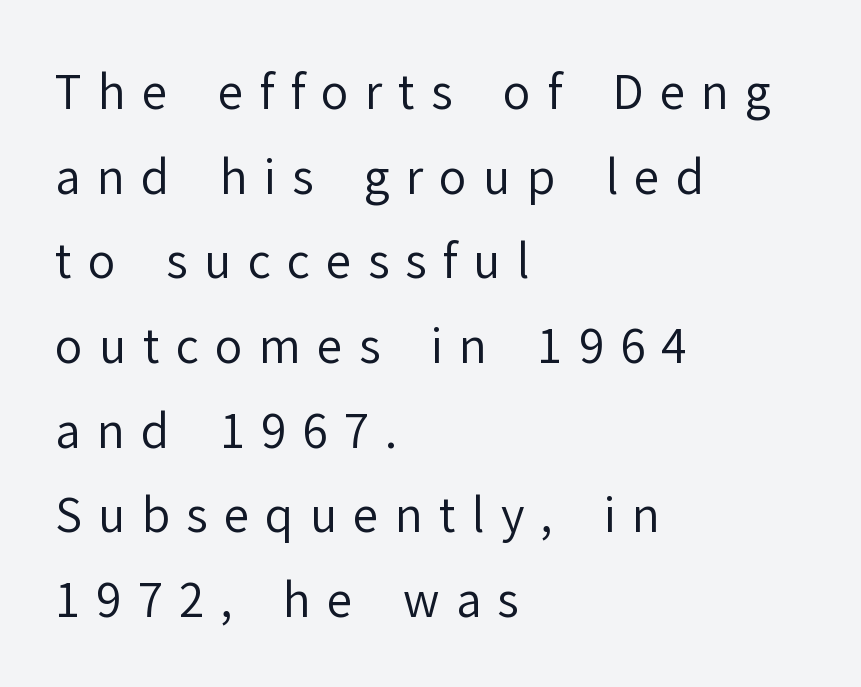
{"serif": "no", "italic": "no", "bold": "no", "weight": "regular", "width": "normal", "stroke_contrast": "low", "x_height": "medium", "monospaced": "no", "underline": "no", "align": "left", "line_spacing_ratio": 1.84, "letter_spacing": "wide", "letter_spacing_em": 0.35, "glyph_px": 46}
